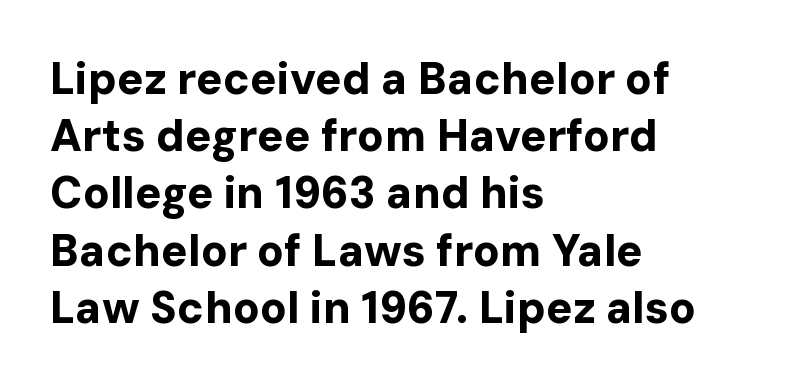
A typesetter would label this face a sans. If you drew a line through each stem, it would be perfectly vertical. Note the varied advance widths — an 'i' is clearly narrower than an 'm'. Type without underlining.
